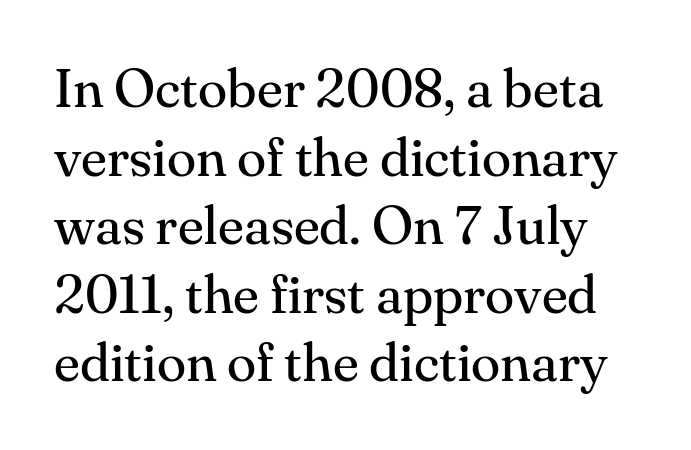
Posture: straight, roman, zero tilt. Each letter keeps its own natural width here, so spacing adapts to shape. Unbolded letterforms with no extra heft. These lines are composed in type with serifs. You could call the tracking neutral — neither tight nor loose.
